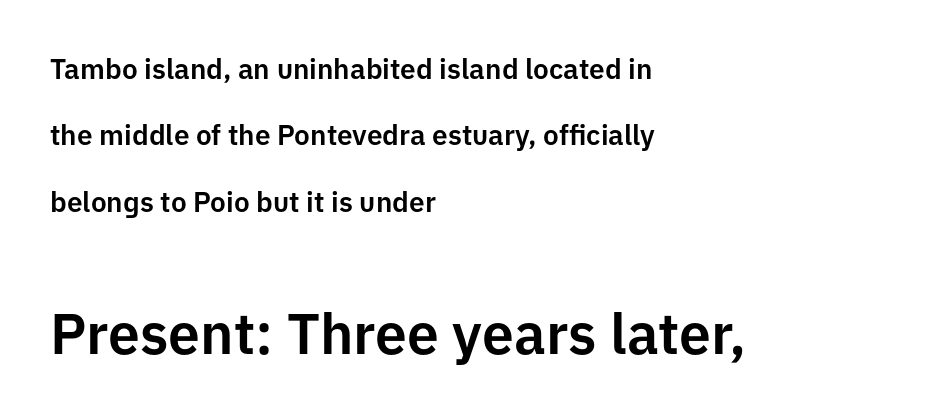
The image shows 57 px sans-serif type, upright; set left-aligned, loose line spacing (2.37x), normal letter spacing, not underlined; the second (bottom) block is 2.04x larger; low stroke contrast and a medium x-height.
